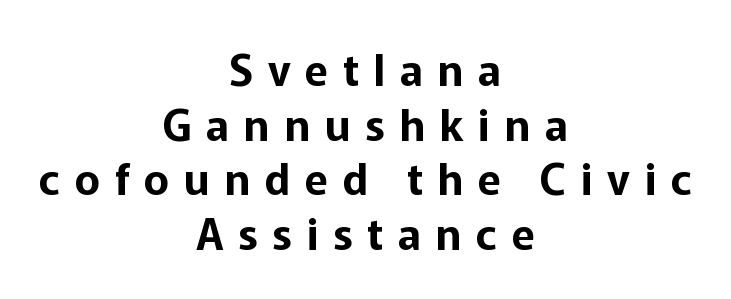
{"serif": "no", "italic": "no", "width": "normal", "stroke_contrast": "low", "x_height": "medium", "monospaced": "no", "underline": "no", "align": "center", "line_spacing": "normal", "line_spacing_ratio": 1.27, "letter_spacing": "wide", "letter_spacing_em": 0.34, "glyph_px": 43}
